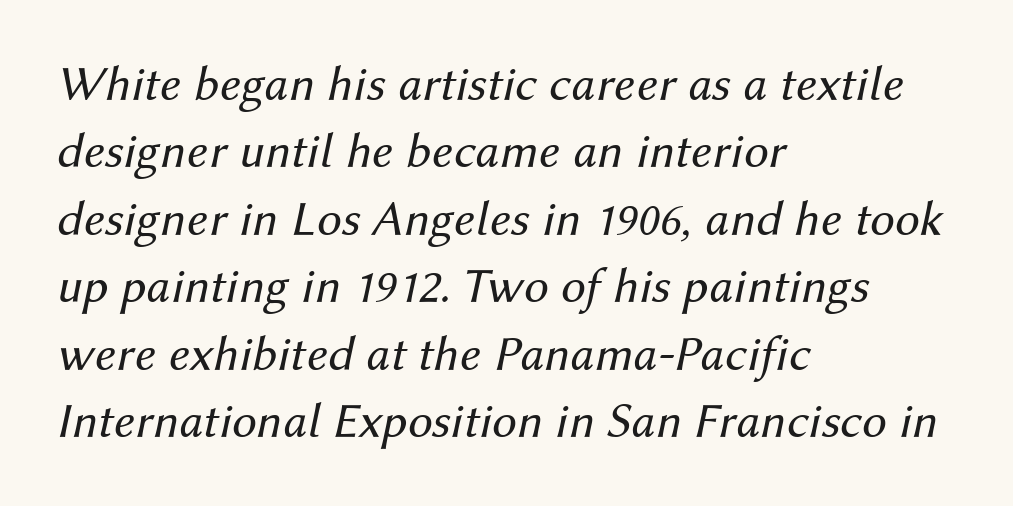
Is this a fixed-width face? No — the glyphs have proportional, varying widths. Is the type heavy? It reads as light-to-regular instead. Characters follow at the spacing the type designer built in. Leading matches the norm, producing a regular column. Italic? Definitely — the glyphs are oblique. Bare-footed words on every line.
